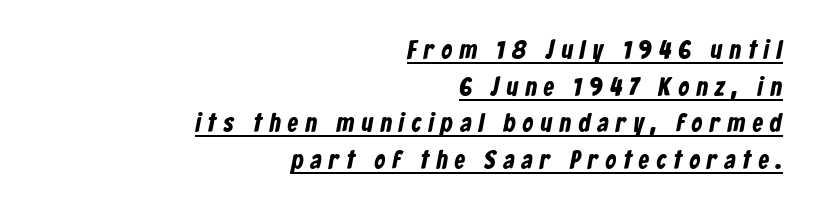
Q: Is the text underlined? A: Yes.
Q: How is the paragraph aligned? A: Right-aligned.
Q: Is the spacing between letters normal or unusually wide? A: Unusually wide.
Q: Is the spacing between lines tight, normal or loose? A: Normal.
